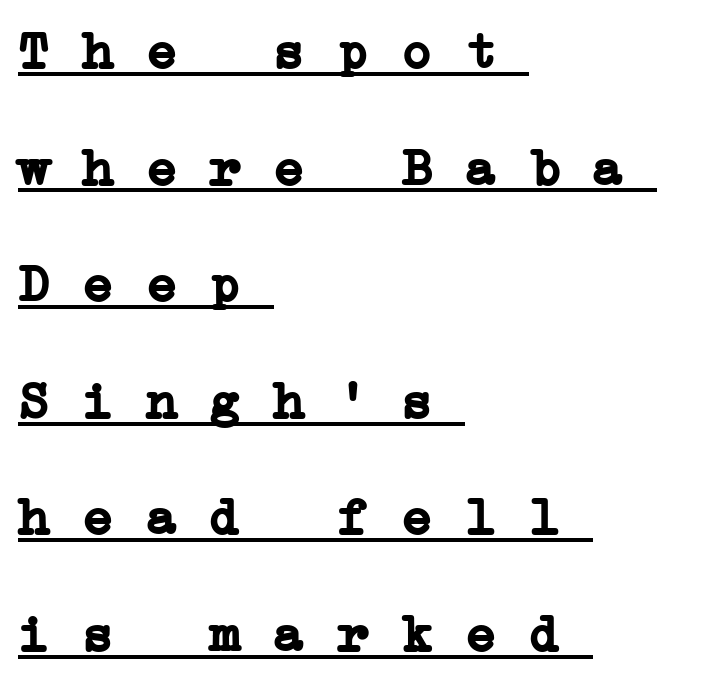
{"serif": "yes", "bold": "yes", "weight": "semibold", "width": "wide", "stroke_contrast": "low", "x_height": "medium", "monospaced": "yes", "underline": "yes", "align": "left", "line_spacing": "loose", "line_spacing_ratio": 2.2, "letter_spacing": "normal", "letter_spacing_em": 0.0, "glyph_px": 53}
